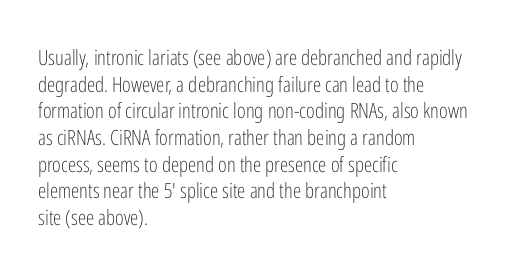
The image shows 21 px text type, upright; set left-aligned, normal line spacing (1.27x), normal letter spacing, not underlined.
